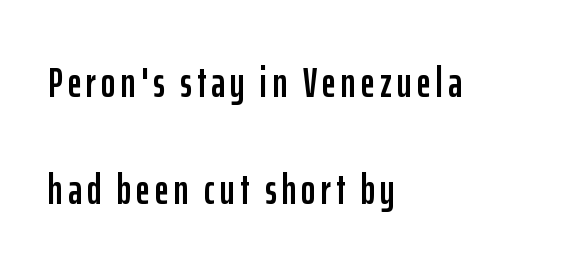
If you measured baseline to baseline, you'd find a long distance. The letters carry no serifs — their stems end cleanly without finishing strokes. Lines of text with bare space underneath. Do the characters align in a grid? No, the font is proportional. Compared with a centered layout, this one pins lines to the left instead. Every character sits straight up, as roman type does.
